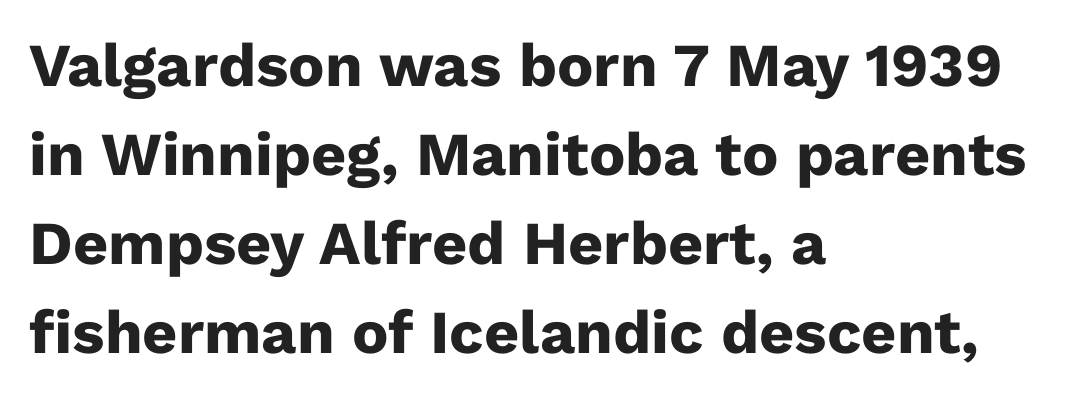
Unmarked baselines from the first word to the last. Every character sits straight up, as roman type does. The block of text has a typical density, with ordinary space between rows. Chunky letters — that's bold for sure. The face used here is a sans, in the tradition of grotesques and geometrics. Leftover space on each line is placed entirely after the last word.
